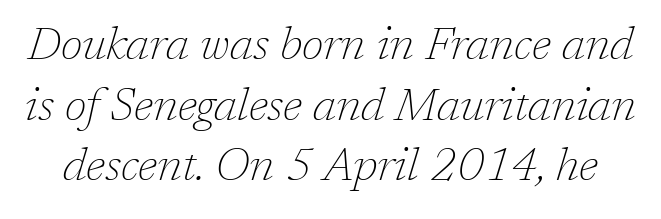
Q: Is the text bold? A: No.
Q: Is the text italic (slanted)? A: Yes, it leans right by about 17 degrees.
Q: Is the typeface a serif or a sans-serif typeface? A: Serif.
Q: Is the text underlined? A: No.
Q: Is the spacing between letters normal or unusually wide? A: Normal.
Q: Is the spacing between lines tight, normal or loose? A: Normal.
Q: Width (condensed, normal, or wide)? A: Normal.
Q: Stroke contrast? A: Low.
Q: x-height? A: Medium.
Q: Monospaced? A: No.
